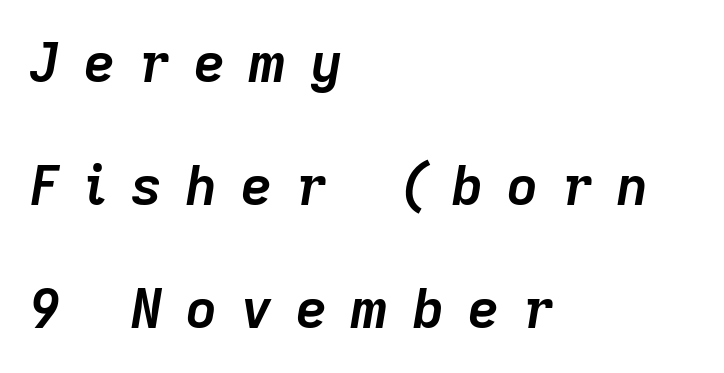
The image shows 54 px semibold type, italic (leaning right); set left-aligned, loose line spacing (2.28x), unusually wide letter spacing (+0.44 em), not underlined; low stroke contrast and a medium x-height.
